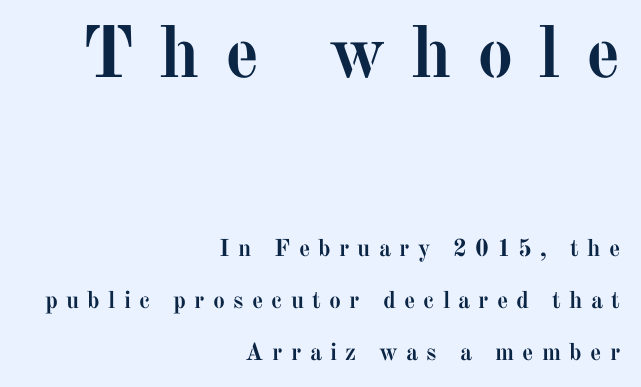
The image shows 73 px semibold serif type, upright; set right-aligned, loose line spacing (2.16x), unusually wide letter spacing (+0.34 em), not underlined; the first (top) block is 3.04x larger; medium stroke contrast and a medium x-height.
